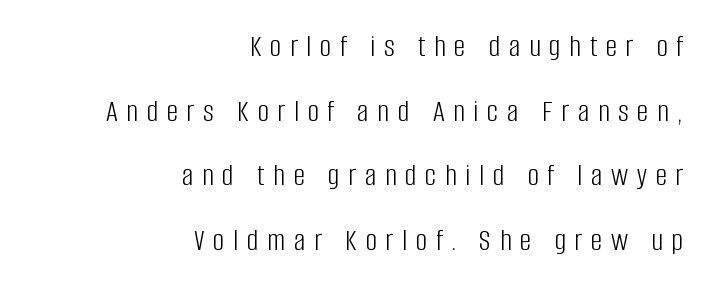
Q: Is the text bold? A: No.
Q: Is the text italic (slanted)? A: No, it is upright.
Q: Is the typeface a serif or a sans-serif typeface? A: Sans-serif.
Q: Is the text underlined? A: No.
Q: How is the paragraph aligned? A: Right-aligned.
Q: Is the spacing between letters normal or unusually wide? A: Unusually wide.
Q: Is the spacing between lines tight, normal or loose? A: Loose.
Q: Width (condensed, normal, or wide)? A: Condensed.
Q: Stroke contrast? A: Low.
Q: x-height? A: Large.
Q: Monospaced? A: No.
